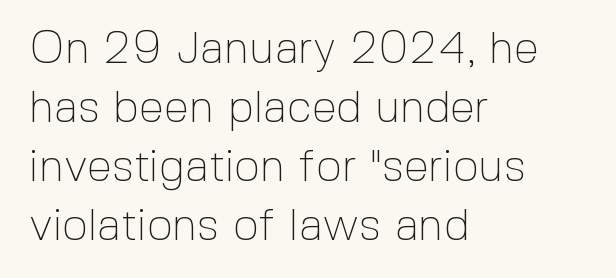
Q: Is the text bold? A: No.
Q: Is the text italic (slanted)? A: No, it is upright.
Q: Is the typeface a serif or a sans-serif typeface? A: Sans-serif.
Q: Is the text underlined? A: No.
Q: How is the paragraph aligned? A: Left-aligned.
Q: Is the spacing between letters normal or unusually wide? A: Normal.
Q: Is the spacing between lines tight, normal or loose? A: Normal.
Q: Width (condensed, normal, or wide)? A: Normal.
Q: x-height? A: Medium.
Q: Monospaced? A: No.
